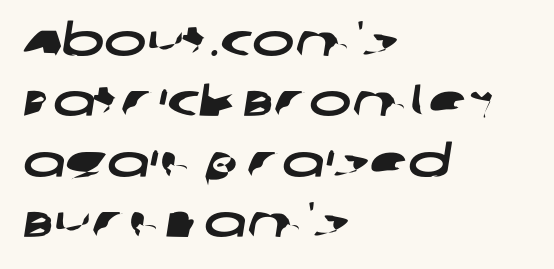
{"serif": "no", "width": "wide", "stroke_contrast": "low", "x_height": "large", "monospaced": "no", "underline": "no", "align": "left", "line_spacing": "normal", "line_spacing_ratio": 1.34, "letter_spacing": "normal", "letter_spacing_em": 0.0, "glyph_px": 45}
